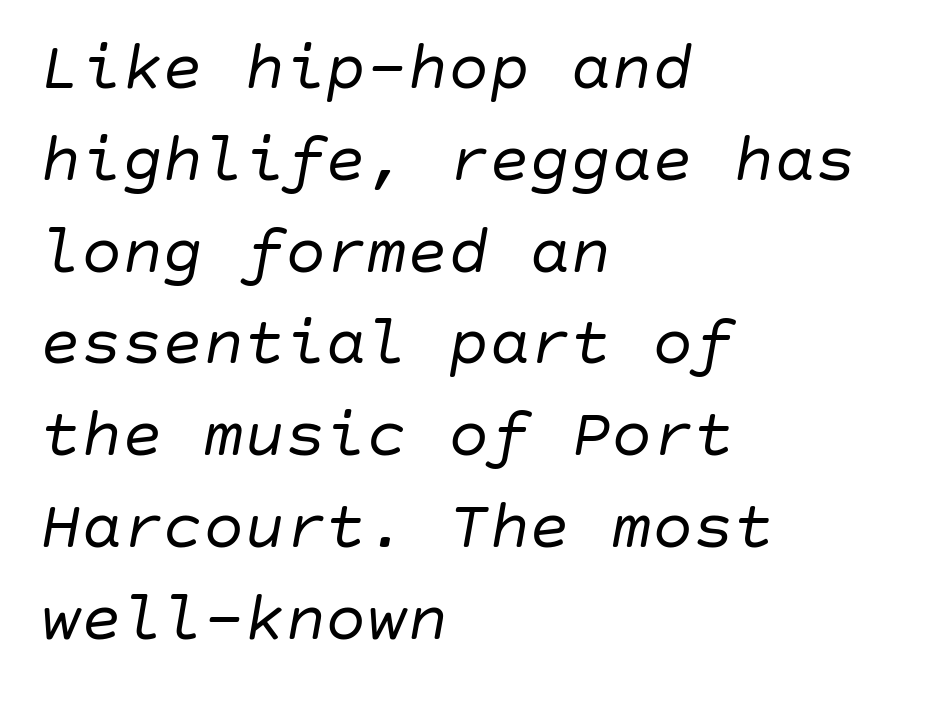
{"italic": "yes", "lean": "right", "slant_degrees": 10, "bold": "no", "weight": "regular", "width": "normal", "stroke_contrast": "low", "x_height": "large", "underline": "no", "align": "left", "line_spacing": "normal", "line_spacing_ratio": 1.35, "letter_spacing": "normal", "letter_spacing_em": 0.0, "glyph_px": 68}
